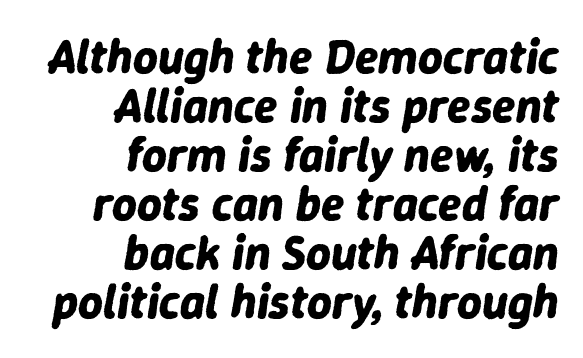
The image shows 48 px bold type, italic (leaning right); set right-aligned, tight line spacing (1.02x), normal letter spacing, not underlined; low stroke contrast and a medium x-height.
